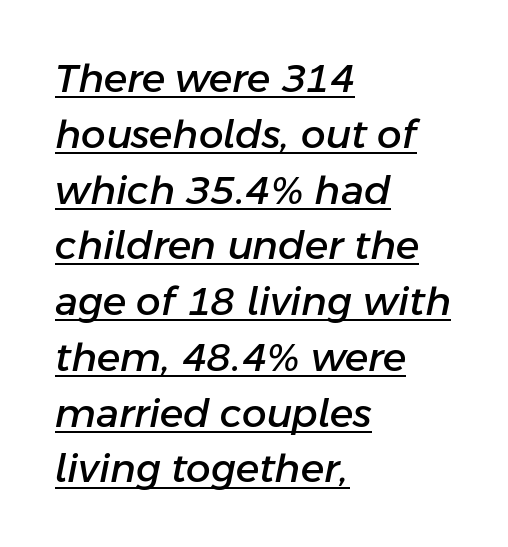
The image shows 39 px text type, italic (leaning right); set left-aligned, normal line spacing (1.43x), normal letter spacing, underlined; low stroke contrast and a medium x-height.
